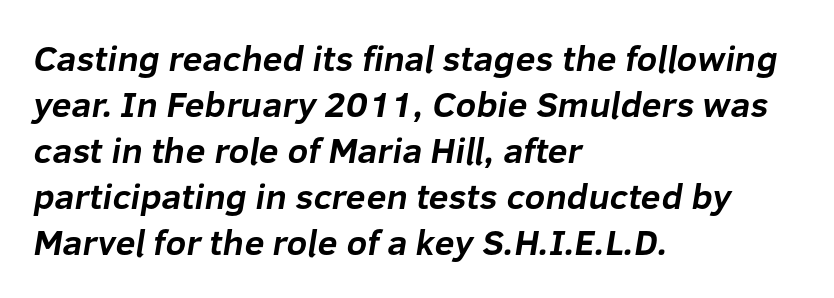
{"serif": "no", "bold": "yes", "weight": "bold", "width": "normal", "stroke_contrast": "low", "x_height": "medium", "monospaced": "no", "underline": "no", "align": "left", "line_spacing": "normal", "line_spacing_ratio": 1.28, "letter_spacing": "normal", "letter_spacing_em": 0.0, "glyph_px": 36}
